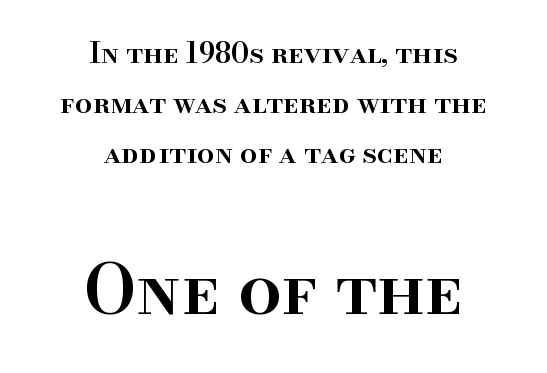
The passage shown is semibold, sitting just below true bold. You get the small type first, then a jump to larger type. I'd call this a serif setting — the letters wear small feet. The glyphs are unaccompanied by any horizontal stroke below them. Default kerning and tracking; the words read as compact shapes.
